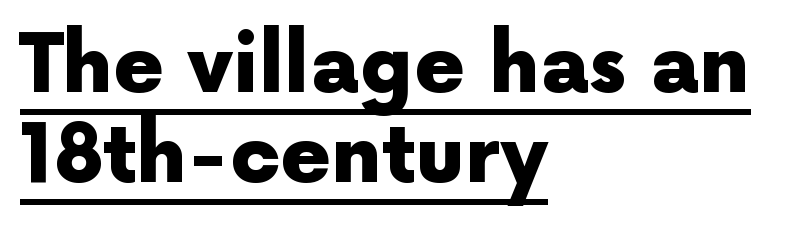
Leading is clearly below the norm, producing a dense column. The horizontal fit of the characters is conventional and even. The passage shown is underscored from start to finish. A typesetter would mark this as roman, not italic.
